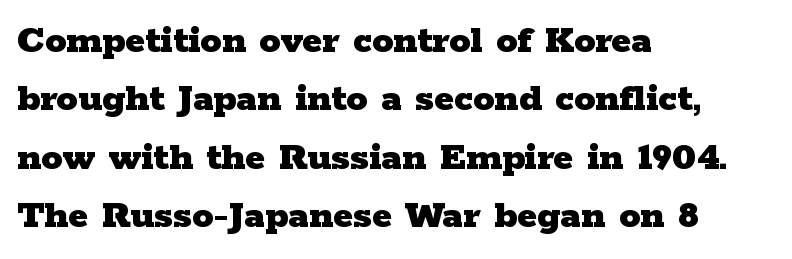
Q: Is the text bold? A: Yes.
Q: Is the text italic (slanted)? A: No, it is upright.
Q: Is the typeface a serif or a sans-serif typeface? A: Serif.
Q: Is the text underlined? A: No.
Q: How is the paragraph aligned? A: Left-aligned.
Q: Is the spacing between letters normal or unusually wide? A: Normal.
Q: Is the spacing between lines tight, normal or loose? A: Normal.
Q: Width (condensed, normal, or wide)? A: Wide.
Q: Stroke contrast? A: Low.
Q: x-height? A: Medium.
Q: Monospaced? A: No.
